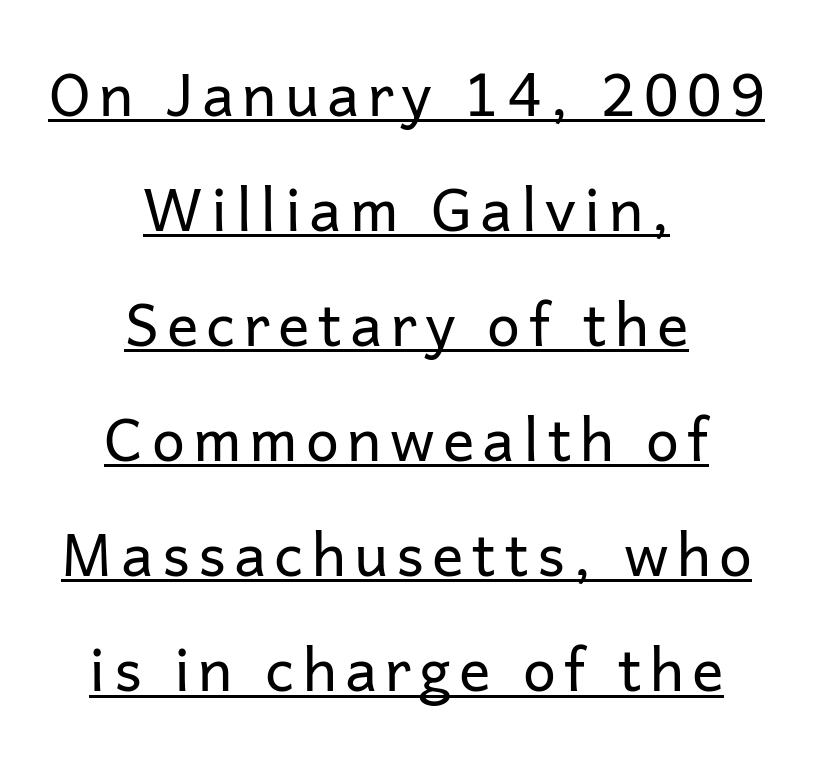
{"serif": "no", "italic": "no", "bold": "no", "weight": "regular", "width": "normal", "stroke_contrast": "low", "x_height": "medium", "monospaced": "no", "underline": "yes", "align": "center", "line_spacing": "loose", "line_spacing_ratio": 1.95, "glyph_px": 59}
